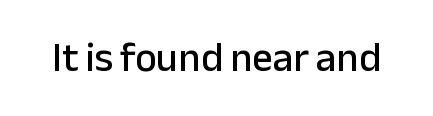
Q: Is the text italic (slanted)? A: No, it is upright.
Q: Is the typeface a serif or a sans-serif typeface? A: Sans-serif.
Q: Is the text underlined? A: No.
Q: Is the spacing between letters normal or unusually wide? A: Normal.
Q: Width (condensed, normal, or wide)? A: Normal.
Q: Stroke contrast? A: Low.
Q: x-height? A: Medium.
Q: Monospaced? A: No.
